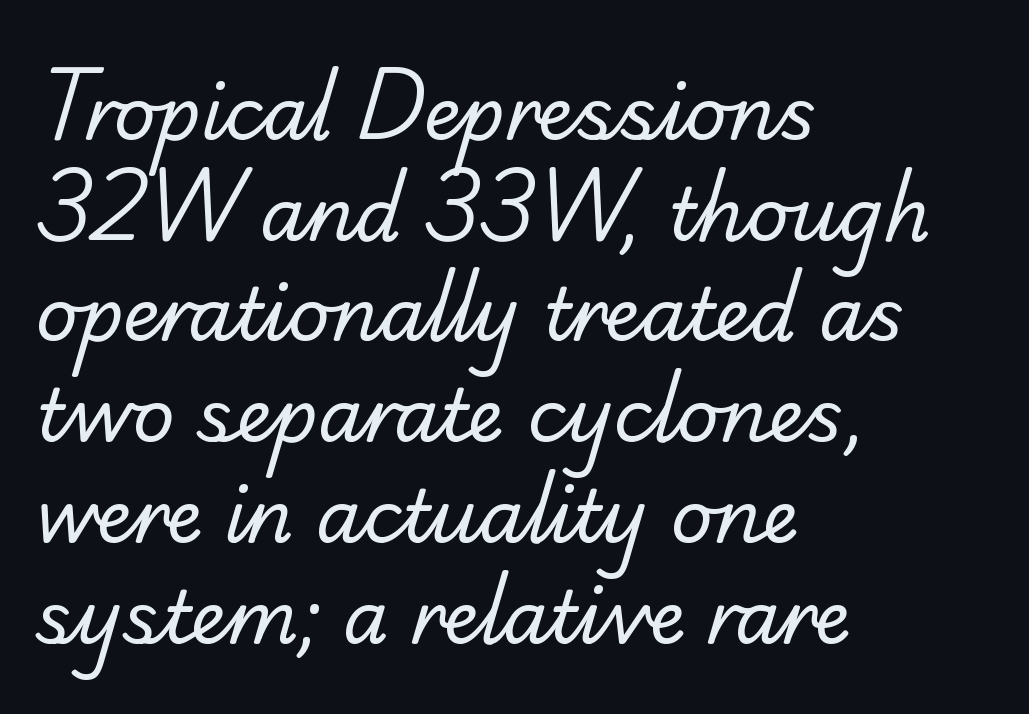
The image shows 73 px regular-weight serif type; set left-aligned, normal line spacing (1.38x), normal letter spacing, not underlined; low stroke contrast and a small x-height.
